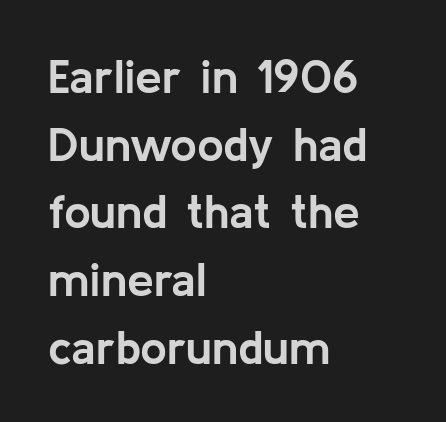
The image shows 48 px semibold sans-serif type, upright; set left-aligned, normal line spacing (1.41x), normal letter spacing, not underlined; low stroke contrast and a medium x-height.
